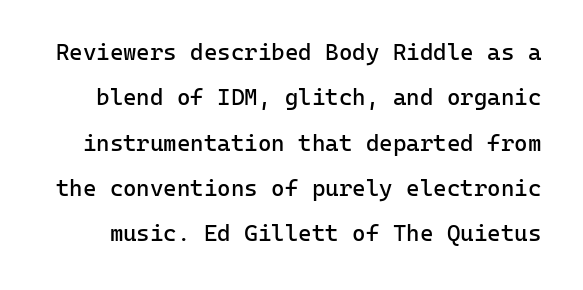
Q: Is the text bold? A: No.
Q: Is the text italic (slanted)? A: No, it is upright.
Q: Is the text underlined? A: No.
Q: Is the spacing between letters normal or unusually wide? A: Normal.
Q: Is the spacing between lines tight, normal or loose? A: Loose.
